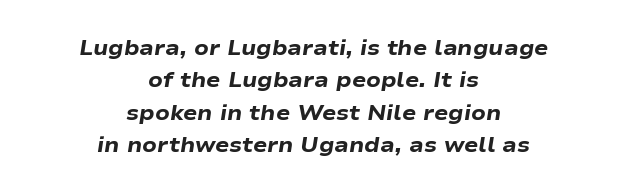
{"italic": "yes", "lean": "right", "slant_degrees": 9, "bold": "yes", "underline": "no", "align": "center", "line_spacing": "normal", "line_spacing_ratio": 1.54, "letter_spacing": "normal", "letter_spacing_em": 0.0, "glyph_px": 21}
